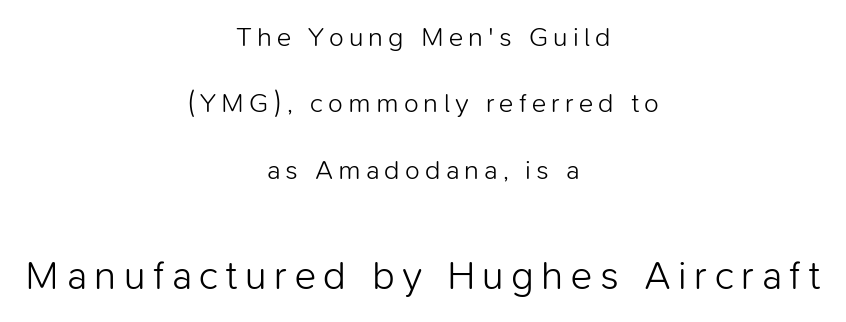
The image shows 40 px light sans-serif type, upright; set centered, loose line spacing (2.46x), not underlined; the second (bottom) block is 1.48x larger; low stroke contrast and a medium x-height.
